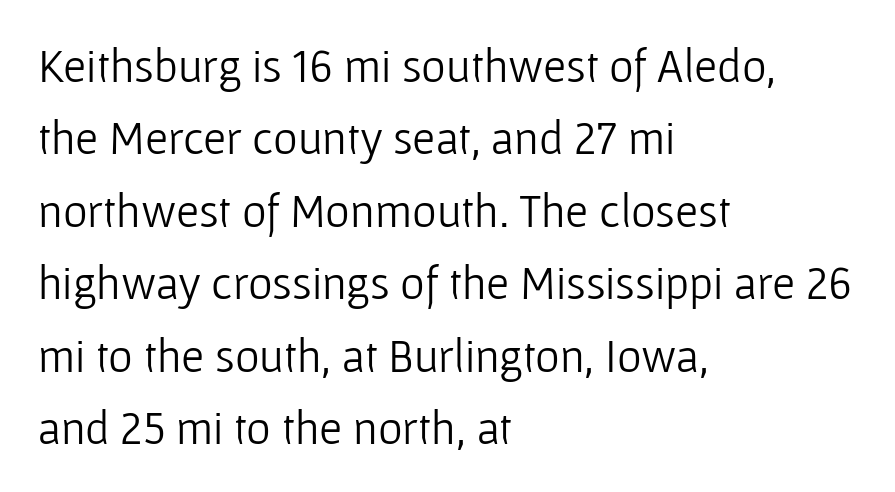
These lines stack with their left ends in a neat column. No letter is thick-stroked: the sample isn't bold. Standard letterfit; no display-style spreading of the glyphs. This is sans-serif lettering, the kind often seen on screens and signage. Descenders are the only things crossing below the line.
